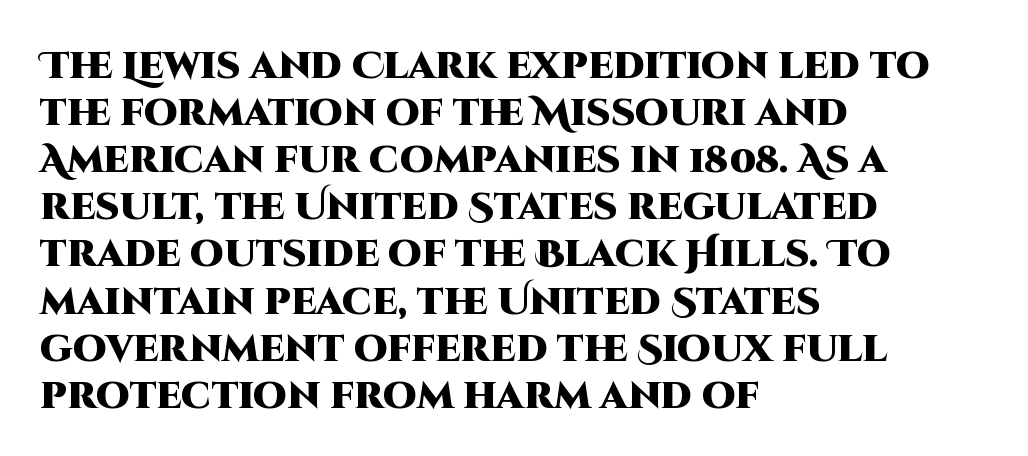
Compared with an ordinary text face, these strokes are far heavier — a full bold. When letters stand straight like this, we call the style roman or upright. The ragged edge is on the right, which tells us the setting is flush left. These lines keep a tight, regular rhythm from letter to letter. A typesetter would call this proportional, since set widths differ per character.
